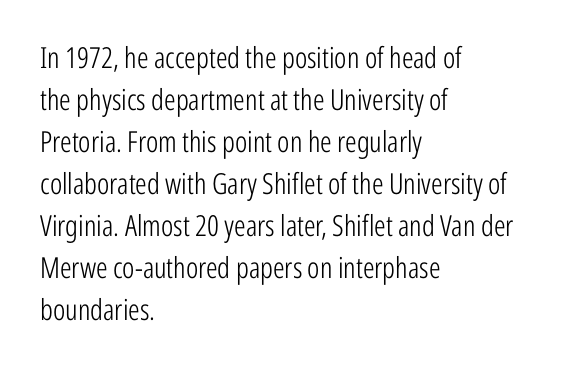
The image shows 29 px light, condensed sans-serif type, upright; set left-aligned, normal line spacing (1.45x), normal letter spacing, not underlined; low stroke contrast and a medium x-height.
